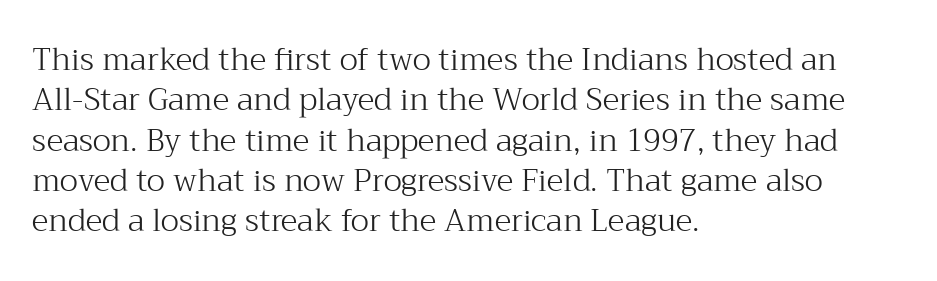
Q: Is the text bold? A: No.
Q: Is the text italic (slanted)? A: No, it is upright.
Q: Is the typeface a serif or a sans-serif typeface? A: Serif.
Q: Is the text underlined? A: No.
Q: How is the paragraph aligned? A: Left-aligned.
Q: Is the spacing between letters normal or unusually wide? A: Normal.
Q: Is the spacing between lines tight, normal or loose? A: Normal.
Q: Width (condensed, normal, or wide)? A: Normal.
Q: Stroke contrast? A: Medium.
Q: x-height? A: Medium.
Q: Monospaced? A: No.
